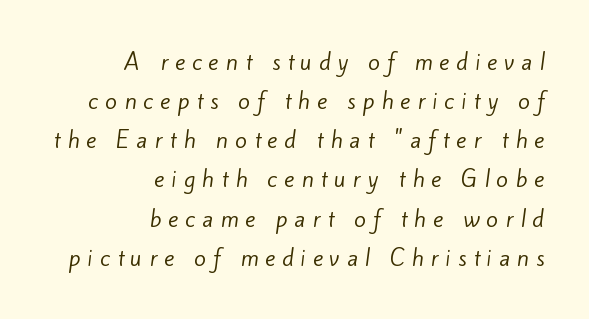
Check the space under the baseline: it is left empty. Leftover space on each line is placed entirely before the opening word. The passage shown has open, widely tracked lettering throughout. The face looks like a standard text weight, possibly lighter.
